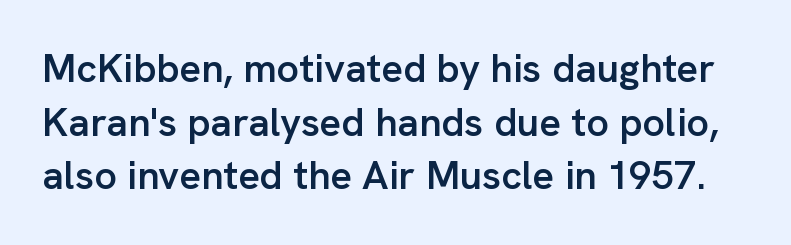
Q: Is the text bold? A: Semi-bold.
Q: Is the text italic (slanted)? A: No, it is upright.
Q: Is the typeface a serif or a sans-serif typeface? A: Sans-serif.
Q: Is the text underlined? A: No.
Q: Is the spacing between letters normal or unusually wide? A: Normal.
Q: Is the spacing between lines tight, normal or loose? A: Normal.
Q: Width (condensed, normal, or wide)? A: Normal.
Q: Stroke contrast? A: Low.
Q: x-height? A: Medium.
Q: Monospaced? A: No.
